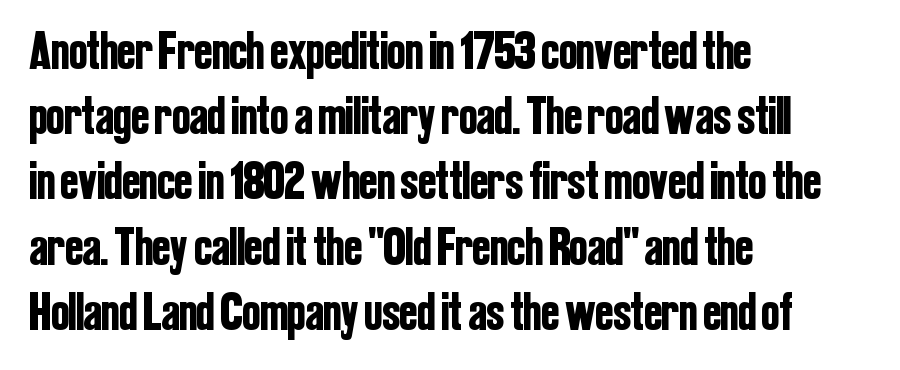
{"serif": "no", "italic": "no", "width": "condensed", "stroke_contrast": "low", "x_height": "medium", "monospaced": "no", "underline": "no", "align": "left", "line_spacing_ratio": 1.23, "letter_spacing": "normal", "letter_spacing_em": 0.0, "glyph_px": 53}
